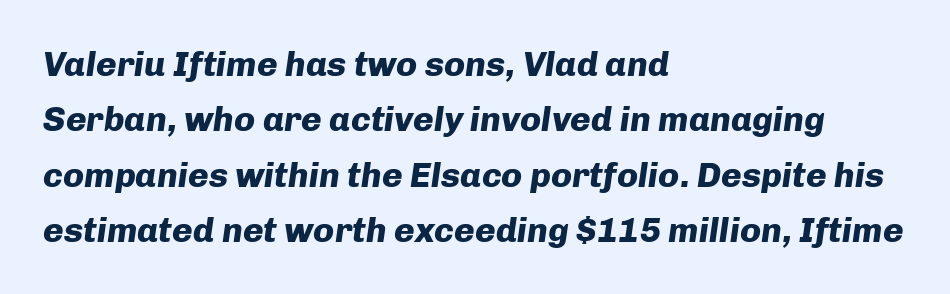
{"italic": "yes", "lean": "right", "slant_degrees": 8, "bold": "yes", "weight": "heavy", "width": "normal", "stroke_contrast": "low", "x_height": "medium", "monospaced": "no", "underline": "no", "align": "left", "line_spacing": "normal", "line_spacing_ratio": 1.58, "letter_spacing": "normal", "letter_spacing_em": 0.0, "glyph_px": 35}
